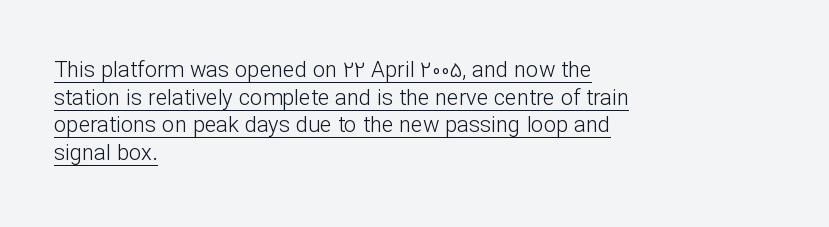
Q: Is the text bold? A: No.
Q: Is the text italic (slanted)? A: No, it is upright.
Q: Is the text underlined? A: Yes.
Q: How is the paragraph aligned? A: Left-aligned.
Q: Is the spacing between letters normal or unusually wide? A: Normal.
Q: Is the spacing between lines tight, normal or loose? A: Normal.
